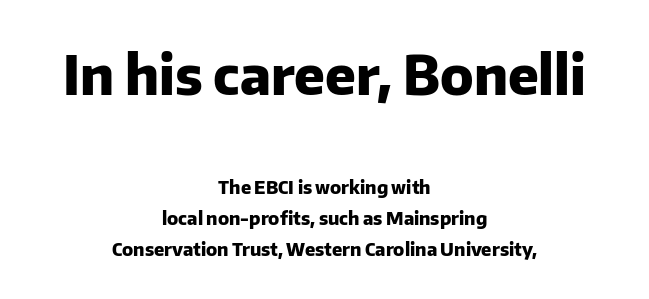
The image shows 54 px heavy sans-serif type, upright; set centered, line spacing 1.72x, normal letter spacing, not underlined; the first (top) block is 3.0x larger; low stroke contrast and a medium x-height.
